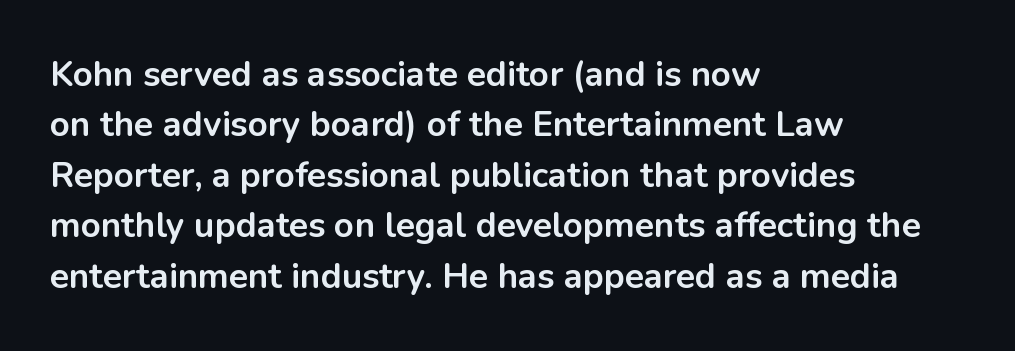
Q: Is the text bold? A: Yes.
Q: Is the text italic (slanted)? A: No, it is upright.
Q: Is the typeface a serif or a sans-serif typeface? A: Sans-serif.
Q: Is the text underlined? A: No.
Q: How is the paragraph aligned? A: Left-aligned.
Q: Is the spacing between letters normal or unusually wide? A: Normal.
Q: Is the spacing between lines tight, normal or loose? A: Normal.
Q: Width (condensed, normal, or wide)? A: Normal.
Q: Stroke contrast? A: Low.
Q: x-height? A: Medium.
Q: Monospaced? A: No.
